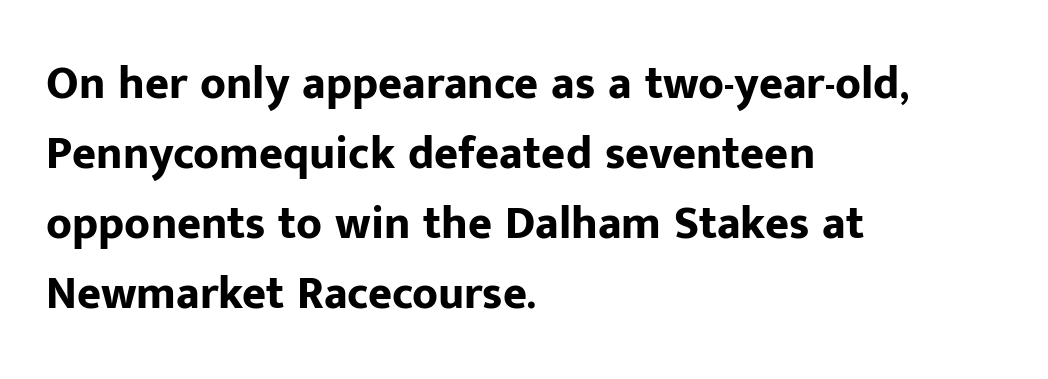
Q: Is the text bold? A: Yes.
Q: Is the text italic (slanted)? A: No, it is upright.
Q: Is the typeface a serif or a sans-serif typeface? A: Sans-serif.
Q: Is the text underlined? A: No.
Q: How is the paragraph aligned? A: Left-aligned.
Q: Is the spacing between letters normal or unusually wide? A: Normal.
Q: Is the spacing between lines tight, normal or loose? A: Normal.
Q: Width (condensed, normal, or wide)? A: Normal.
Q: Stroke contrast? A: Low.
Q: x-height? A: Medium.
Q: Monospaced? A: No.
